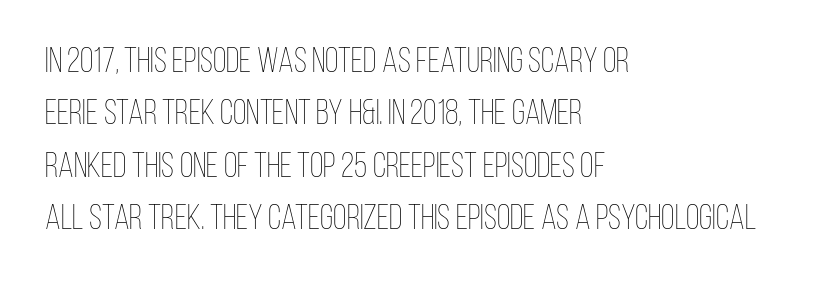
The image shows 35 px thin, condensed type, upright; set left-aligned, normal line spacing (1.5x), normal letter spacing, not underlined; low stroke contrast and a large x-height.
